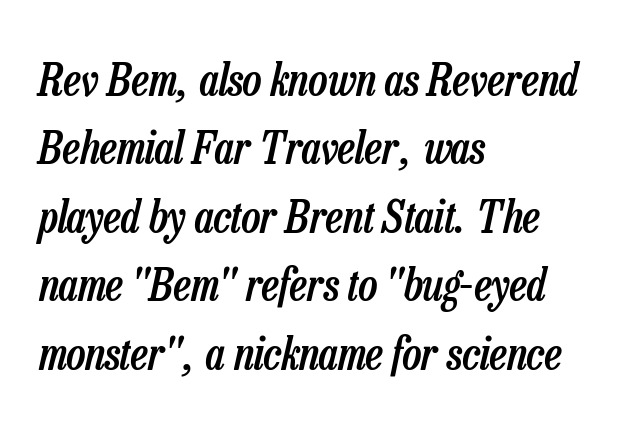
Characters follow at the spacing the type designer built in. Where is the straight margin? On the left. The foot of each line stays bare and open. These lines carry some extra weight — a demibold, not a full bold. The block of text has a typical density, with ordinary space between rows.
